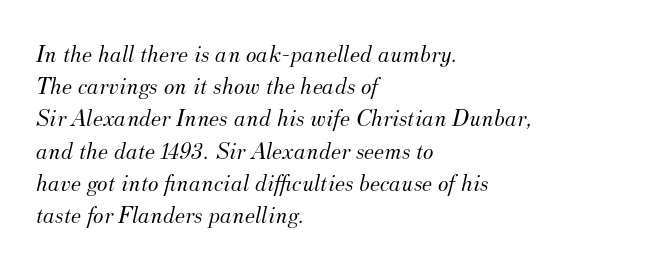
Q: Is the text bold? A: No.
Q: Is the text italic (slanted)? A: Yes, it leans right by about 12 degrees.
Q: Is the text underlined? A: No.
Q: How is the paragraph aligned? A: Left-aligned.
Q: Is the spacing between letters normal or unusually wide? A: Normal.
Q: Is the spacing between lines tight, normal or loose? A: Normal.
